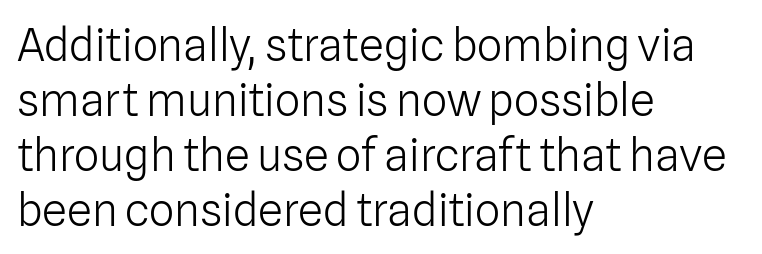
Q: Is the text bold? A: No.
Q: Is the text italic (slanted)? A: No, it is upright.
Q: Is the typeface a serif or a sans-serif typeface? A: Sans-serif.
Q: Is the text underlined? A: No.
Q: How is the paragraph aligned? A: Left-aligned.
Q: Is the spacing between letters normal or unusually wide? A: Normal.
Q: Width (condensed, normal, or wide)? A: Normal.
Q: Stroke contrast? A: Low.
Q: x-height? A: Medium.
Q: Monospaced? A: No.
